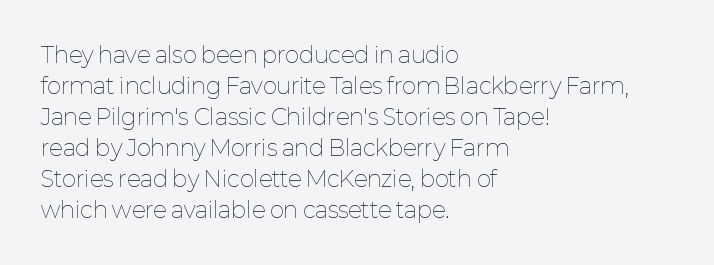
Q: Is the text bold? A: No.
Q: Is the text italic (slanted)? A: No, it is upright.
Q: Is the text underlined? A: No.
Q: How is the paragraph aligned? A: Left-aligned.
Q: Is the spacing between letters normal or unusually wide? A: Normal.
Q: Is the spacing between lines tight, normal or loose? A: Normal.
